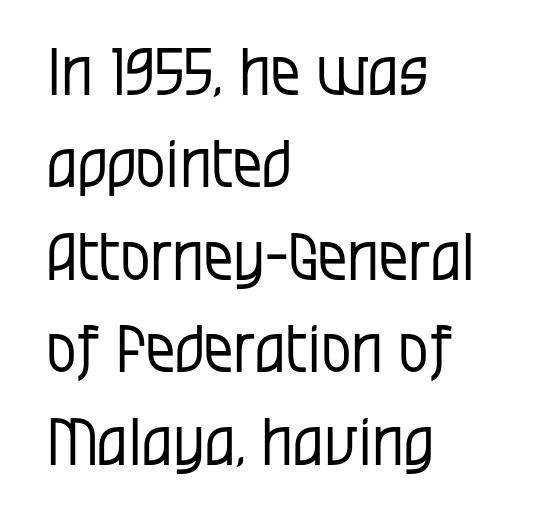
Q: Is the text bold? A: No.
Q: Is the text italic (slanted)? A: No, it is upright.
Q: Is the typeface a serif or a sans-serif typeface? A: Sans-serif.
Q: Is the text underlined? A: No.
Q: How is the paragraph aligned? A: Left-aligned.
Q: Is the spacing between letters normal or unusually wide? A: Normal.
Q: Is the spacing between lines tight, normal or loose? A: Normal.
Q: Width (condensed, normal, or wide)? A: Condensed.
Q: Stroke contrast? A: Low.
Q: x-height? A: Large.
Q: Monospaced? A: No.
